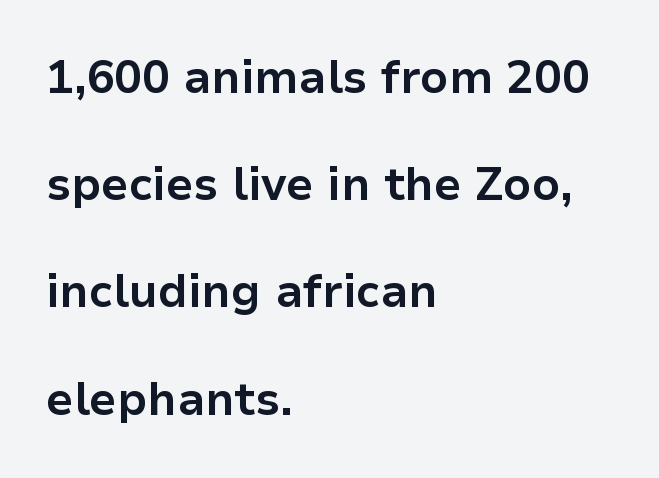
Vertical spacing — loose. The designer went with a sans here, leaving each stem footless. Character widths vary here, with narrow letters taking less room than wide ones. Look at the tracking — it's just the regular setting, nothing added. Posture: upright roman. The string is rendered with underlining switched off.
